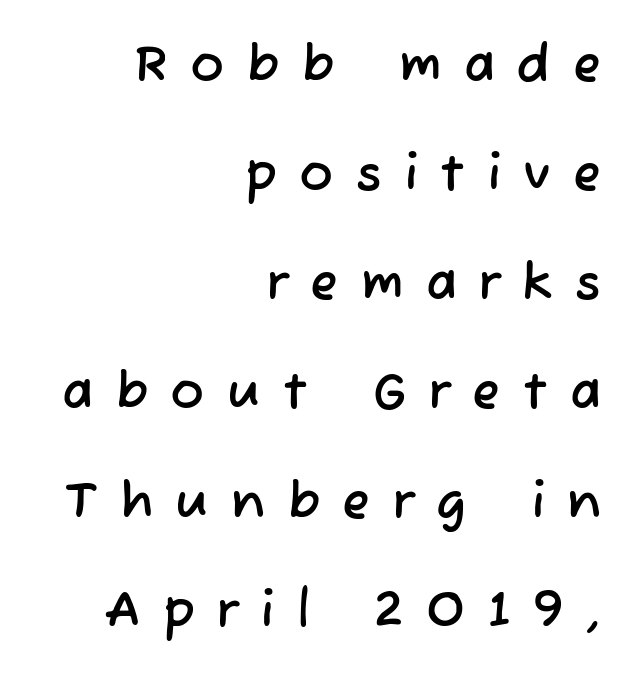
Q: Is the typeface a serif or a sans-serif typeface? A: Sans-serif.
Q: Is the text underlined? A: No.
Q: How is the paragraph aligned? A: Right-aligned.
Q: Is the spacing between letters normal or unusually wide? A: Unusually wide.
Q: Is the spacing between lines tight, normal or loose? A: Loose.
Q: Width (condensed, normal, or wide)? A: Normal.
Q: Stroke contrast? A: Low.
Q: x-height? A: Medium.
Q: Monospaced? A: No.
